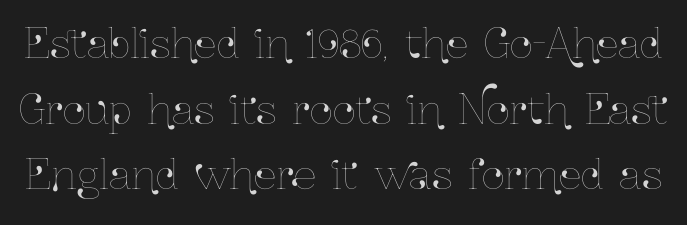
Q: Is the text italic (slanted)? A: No, it is upright.
Q: Is the text underlined? A: No.
Q: Is the spacing between letters normal or unusually wide? A: Normal.
Q: Is the spacing between lines tight, normal or loose? A: Normal.
Q: Width (condensed, normal, or wide)? A: Condensed.
Q: Stroke contrast? A: Low.
Q: x-height? A: Medium.
Q: Monospaced? A: No.
